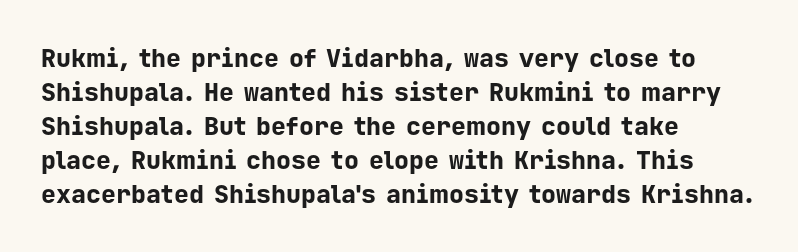
Q: Is the text bold? A: Yes.
Q: Is the text italic (slanted)? A: No, it is upright.
Q: Is the text underlined? A: No.
Q: How is the paragraph aligned? A: Left-aligned.
Q: Is the spacing between letters normal or unusually wide? A: Normal.
Q: Is the spacing between lines tight, normal or loose? A: Normal.
